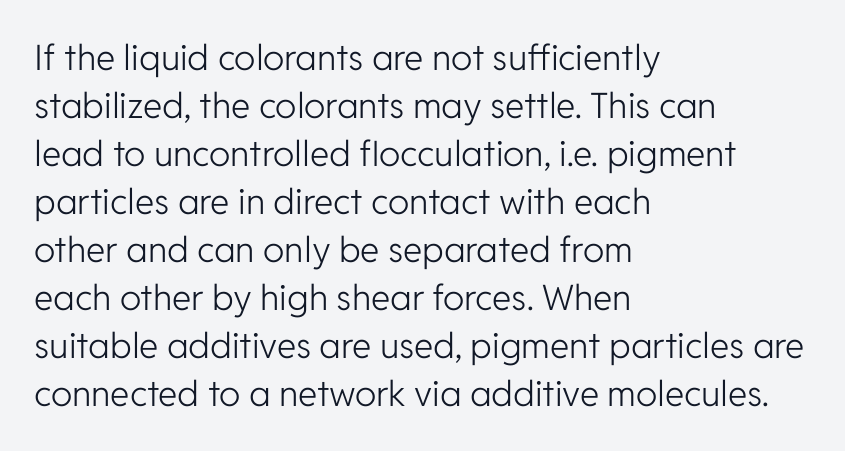
{"serif": "no", "italic": "no", "bold": "no", "weight": "light", "width": "normal", "stroke_contrast": "low", "x_height": "medium", "monospaced": "no", "underline": "no", "align": "left", "line_spacing": "normal", "line_spacing_ratio": 1.37, "letter_spacing": "normal", "letter_spacing_em": 0.0, "glyph_px": 35}
